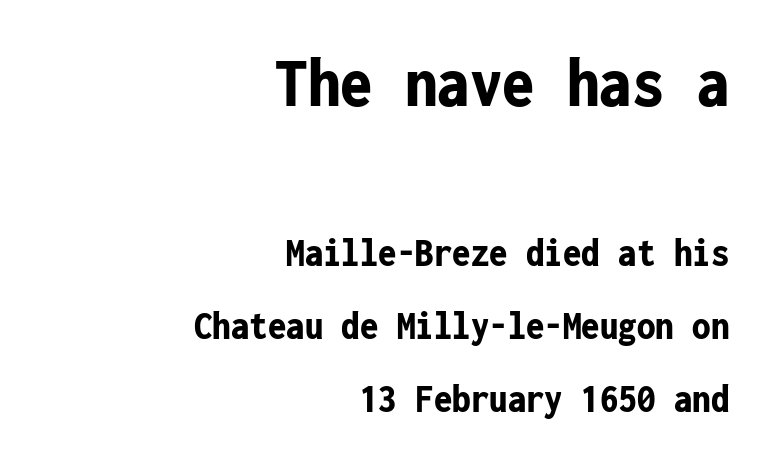
Q: Is the text bold? A: Yes.
Q: Is the text italic (slanted)? A: No, it is upright.
Q: Is the typeface a serif or a sans-serif typeface? A: Sans-serif.
Q: Is the text underlined? A: No.
Q: How is the paragraph aligned? A: Right-aligned.
Q: Is the spacing between letters normal or unusually wide? A: Normal.
Q: Which block of text is set in a larger size, the first (top) or the second (bottom)? A: The first (top) one.
Q: Width (condensed, normal, or wide)? A: Condensed.
Q: Stroke contrast? A: Low.
Q: x-height? A: Medium.
Q: Monospaced? A: Yes.
